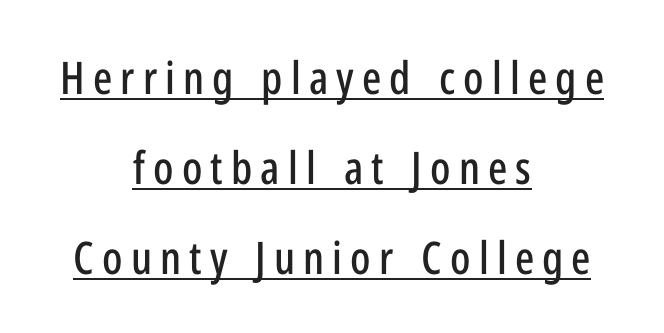
The image shows 45 px condensed sans-serif type, upright; set centered, loose line spacing (2.0x), underlined; low stroke contrast and a medium x-height.
